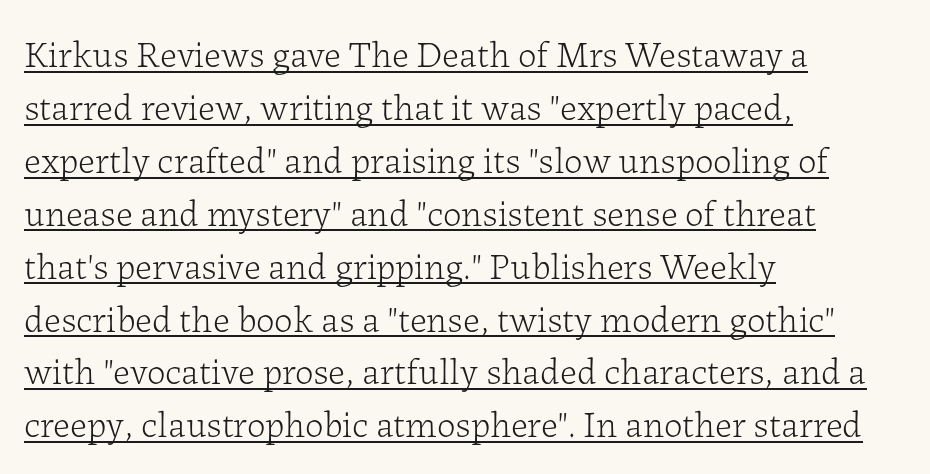
{"serif": "yes", "italic": "no", "bold": "no", "weight": "light", "width": "normal", "stroke_contrast": "low", "x_height": "medium", "monospaced": "no", "underline": "yes", "align": "left", "line_spacing": "normal", "line_spacing_ratio": 1.43, "letter_spacing": "normal", "letter_spacing_em": 0.0, "glyph_px": 37}
